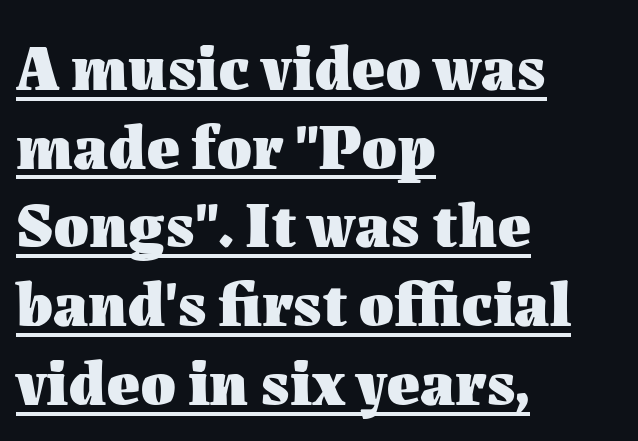
You'd pick this weight for a headline — it's a proper bold. Nobody touched the tracking dial on this one. Note the varied advance widths — an 'i' is clearly narrower than an 'm'. Every word sits above its own underline.
